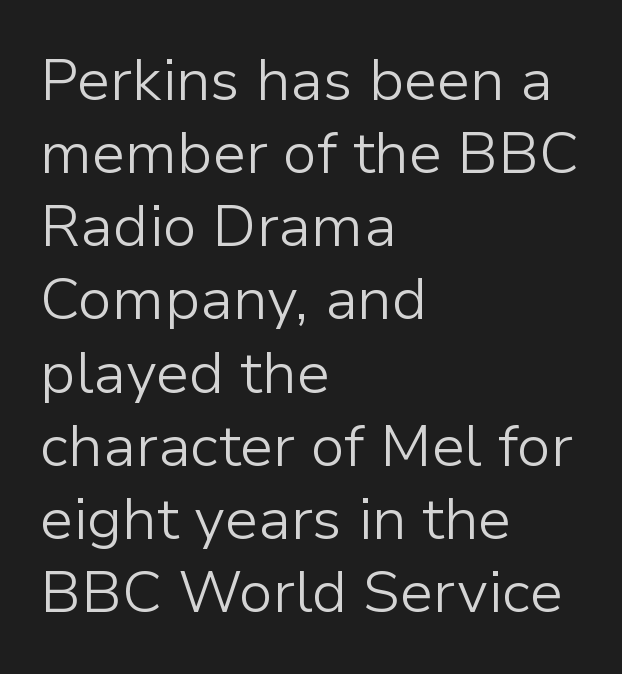
Plain, unruled lines of type. Note the varied advance widths — an 'i' is clearly narrower than an 'm'. Nobody touched the tracking dial on this one. Does the lettering tilt? It doesn't — this is upright. Where is the straight margin? On the left. Unbolded letterforms with no extra heft.
